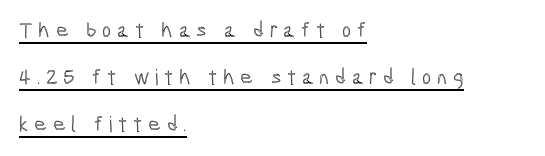
{"italic": "no", "underline": "yes", "align": "left", "line_spacing": "loose", "line_spacing_ratio": 2.14, "letter_spacing": "wide", "letter_spacing_em": 0.26, "glyph_px": 22}
